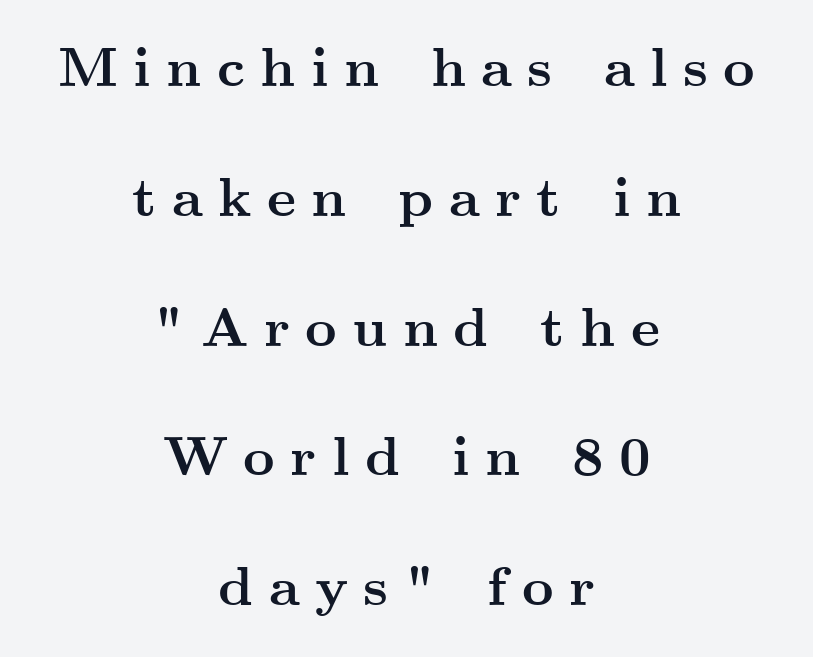
{"serif": "yes", "italic": "no", "bold": "yes", "weight": "semibold", "width": "wide", "stroke_contrast": "medium", "x_height": "small", "monospaced": "no", "underline": "no", "align": "center", "line_spacing": "loose", "line_spacing_ratio": 2.36, "letter_spacing": "wide", "letter_spacing_em": 0.28, "glyph_px": 55}
